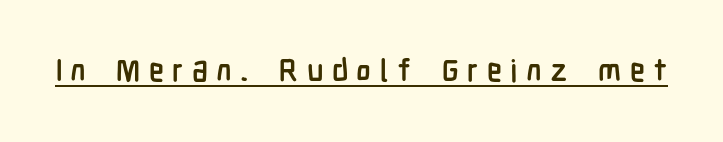
Q: Is the text bold? A: Yes.
Q: Is the text italic (slanted)? A: No, it is upright.
Q: Is the typeface a serif or a sans-serif typeface? A: Sans-serif.
Q: Is the text underlined? A: Yes.
Q: Is the spacing between letters normal or unusually wide? A: Unusually wide.
Q: Width (condensed, normal, or wide)? A: Condensed.
Q: Stroke contrast? A: Low.
Q: x-height? A: Medium.
Q: Monospaced? A: No.
